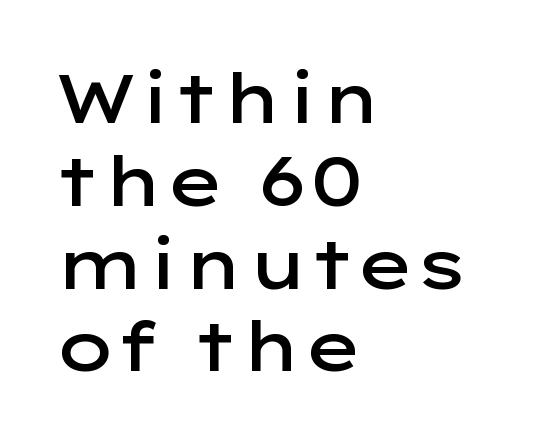
Q: Is the text bold? A: Semi-bold.
Q: Is the text italic (slanted)? A: No, it is upright.
Q: Is the typeface a serif or a sans-serif typeface? A: Sans-serif.
Q: Is the text underlined? A: No.
Q: How is the paragraph aligned? A: Left-aligned.
Q: Is the spacing between letters normal or unusually wide? A: Normal.
Q: Width (condensed, normal, or wide)? A: Wide.
Q: Stroke contrast? A: Low.
Q: x-height? A: Medium.
Q: Monospaced? A: No.
